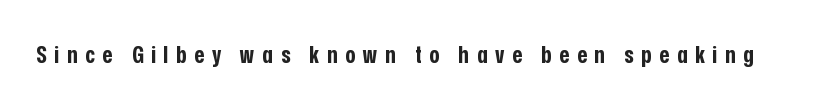
Q: Is the text bold? A: Yes.
Q: Is the text italic (slanted)? A: No, it is upright.
Q: Is the text underlined? A: No.
Q: Is the spacing between letters normal or unusually wide? A: Unusually wide.
